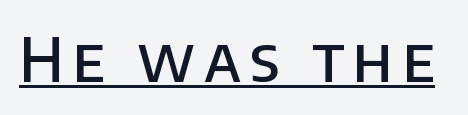
The image shows 61 px semibold sans-serif type, upright; set underlined; low stroke contrast and a large x-height.
